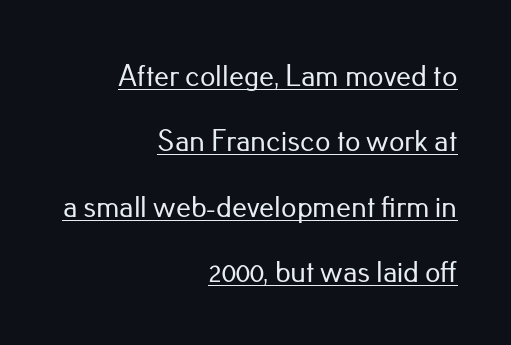
The image shows 30 px sans-serif type, upright; set right-aligned, loose line spacing (2.18x), normal letter spacing, underlined; low stroke contrast and a small x-height.
